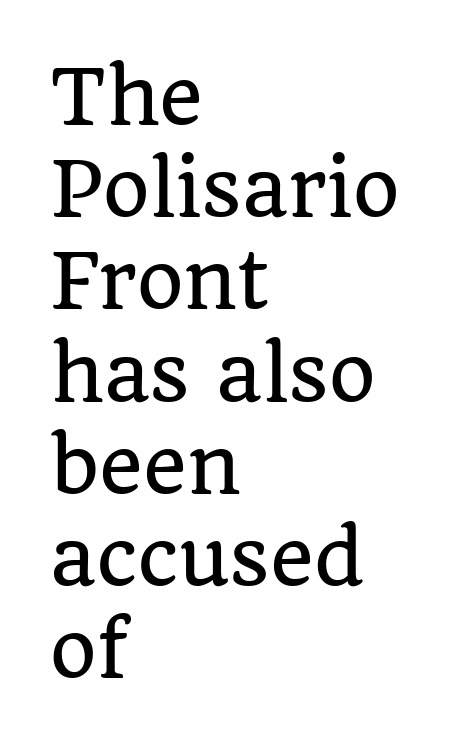
The rendering uses natural spacing where letterforms have individual widths. Does the lettering tilt? It doesn't — this is upright. The compositor pushed each line to the left boundary. In terms of letterform style, serifs are clearly present. This rendering features lettering with no underline. Nobody touched the tracking dial on this one.
